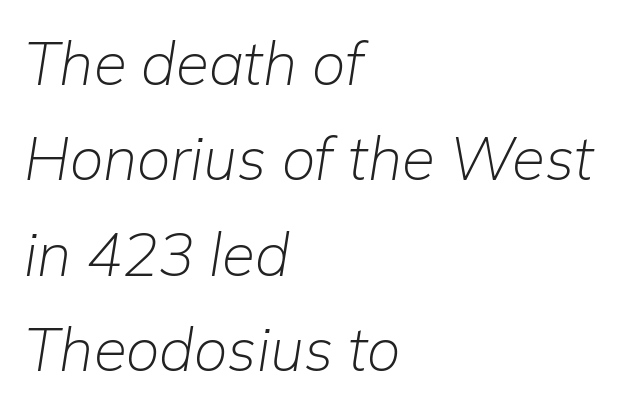
{"italic": "yes", "lean": "right", "slant_degrees": 9, "bold": "no", "weight": "light", "width": "normal", "stroke_contrast": "low", "x_height": "medium", "monospaced": "no", "underline": "no", "align": "left", "line_spacing": "normal", "line_spacing_ratio": 1.59, "letter_spacing": "normal", "letter_spacing_em": 0.0, "glyph_px": 60}
